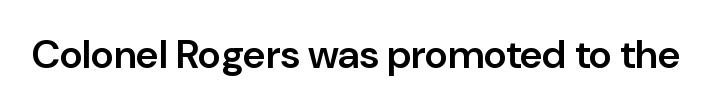
The rendering uses natural spacing where letterforms have individual widths. The area under the type is left untouched. Does the type have serifs? No, each stem ends abruptly. The specimen reads as upright at a glance. A somewhat darkened texture: the type is semibold rather than bold. You could call the tracking neutral — neither tight nor loose.
